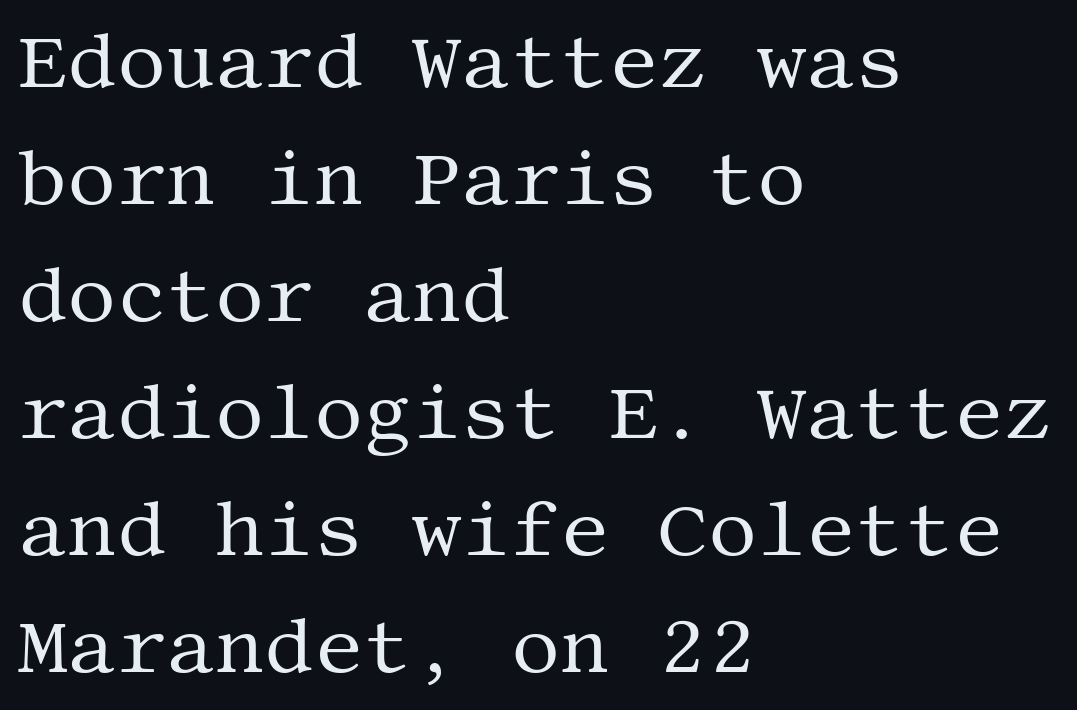
Q: Is the text bold? A: No.
Q: Is the text italic (slanted)? A: No, it is upright.
Q: Is the typeface a serif or a sans-serif typeface? A: Serif.
Q: Is the text underlined? A: No.
Q: How is the paragraph aligned? A: Left-aligned.
Q: Is the spacing between letters normal or unusually wide? A: Normal.
Q: Is the spacing between lines tight, normal or loose? A: Normal.
Q: Width (condensed, normal, or wide)? A: Normal.
Q: Stroke contrast? A: Medium.
Q: x-height? A: Large.
